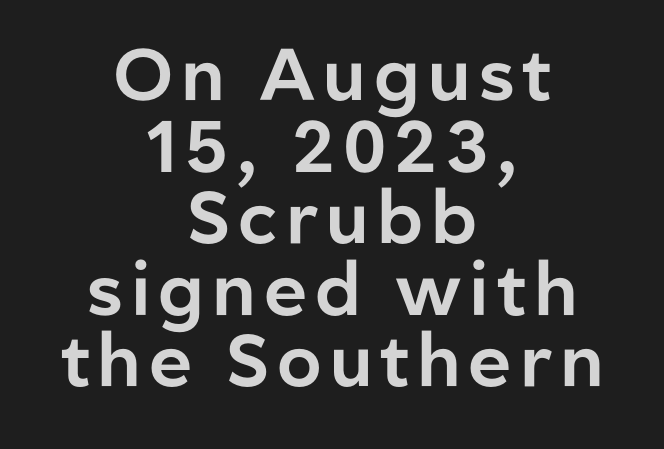
Plain, unruled lines of type. If you drew a line through each stem, it would be perfectly vertical. The vertical gap from one line to the next is small. Horizontal alignment here is central, giving a formal, balanced look. Spacing verdict: proportional, widths tailored to each character.
